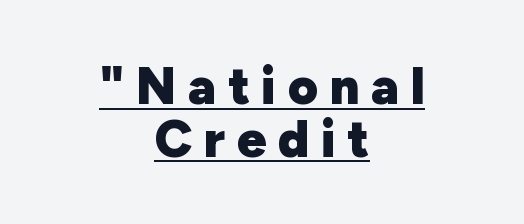
Q: Is the text bold? A: Yes.
Q: Is the text italic (slanted)? A: No, it is upright.
Q: Is the typeface a serif or a sans-serif typeface? A: Sans-serif.
Q: Is the text underlined? A: Yes.
Q: How is the paragraph aligned? A: Centered.
Q: Is the spacing between letters normal or unusually wide? A: Unusually wide.
Q: Is the spacing between lines tight, normal or loose? A: Tight.
Q: Width (condensed, normal, or wide)? A: Normal.
Q: Stroke contrast? A: Low.
Q: x-height? A: Medium.
Q: Monospaced? A: No.
